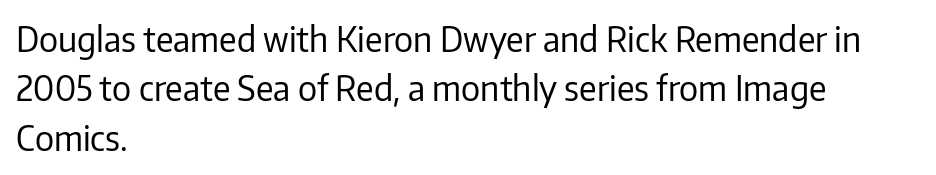
Q: Is the text bold? A: No.
Q: Is the text italic (slanted)? A: No, it is upright.
Q: Is the typeface a serif or a sans-serif typeface? A: Sans-serif.
Q: Is the text underlined? A: No.
Q: How is the paragraph aligned? A: Left-aligned.
Q: Is the spacing between letters normal or unusually wide? A: Normal.
Q: Is the spacing between lines tight, normal or loose? A: Normal.
Q: Width (condensed, normal, or wide)? A: Normal.
Q: Stroke contrast? A: Low.
Q: x-height? A: Medium.
Q: Monospaced? A: No.
